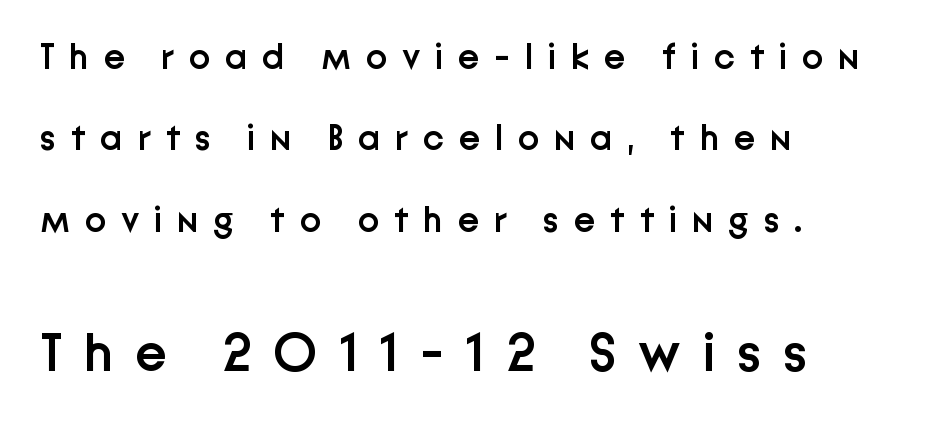
Q: Is the text bold? A: Semi-bold.
Q: Is the text italic (slanted)? A: No, it is upright.
Q: Is the typeface a serif or a sans-serif typeface? A: Sans-serif.
Q: Is the text underlined? A: No.
Q: How is the paragraph aligned? A: Left-aligned.
Q: Is the spacing between letters normal or unusually wide? A: Unusually wide.
Q: Is the spacing between lines tight, normal or loose? A: Loose.
Q: Which block of text is set in a larger size, the first (top) or the second (bottom)? A: The second (bottom) one.
Q: Width (condensed, normal, or wide)? A: Normal.
Q: Stroke contrast? A: Low.
Q: x-height? A: Medium.
Q: Monospaced? A: No.
